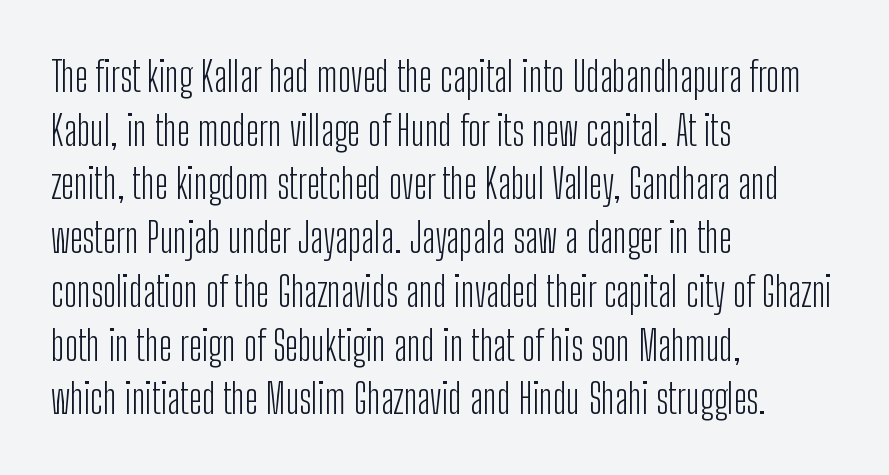
Leading: standard. Lines of text with bare space underneath. Compared with typical body copy, the letter spacing here is the same. Posture: straight, roman, zero tilt.
